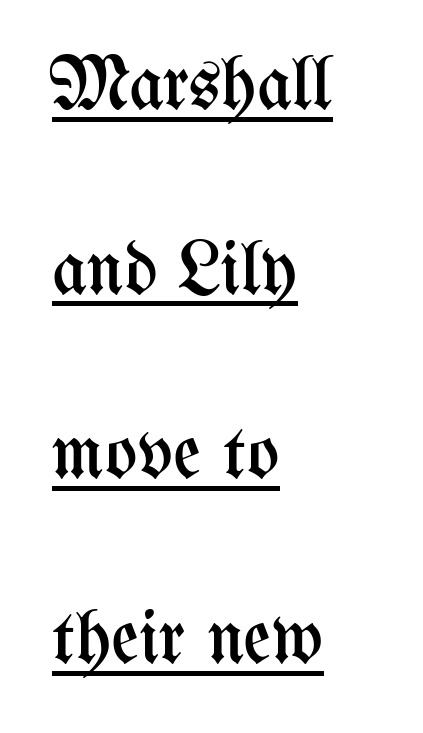
The image shows 76 px regular-weight, condensed type, upright; set left-aligned, loose line spacing (2.43x), normal letter spacing, underlined; medium stroke contrast and a medium x-height.
